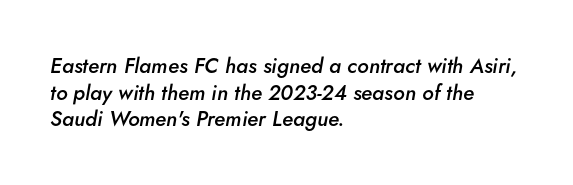
{"italic": "yes", "lean": "right", "slant_degrees": 5, "bold": "semi", "underline": "no", "align": "left", "line_spacing": "normal", "line_spacing_ratio": 1.27, "letter_spacing": "normal", "letter_spacing_em": 0.0, "glyph_px": 21}
